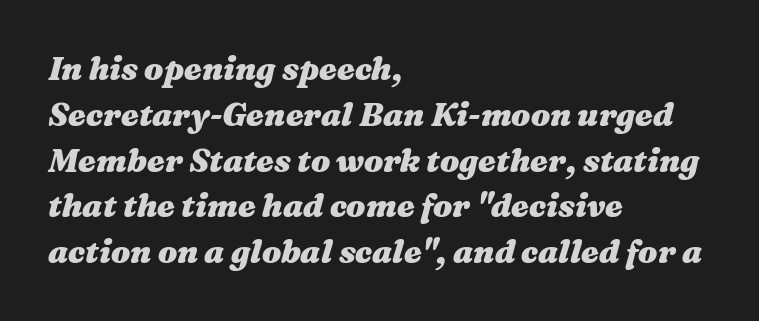
The image shows 32 px heavy, wide type, italic (leaning right); set left-aligned, normal line spacing (1.43x), normal letter spacing, not underlined; medium stroke contrast and a medium x-height.
